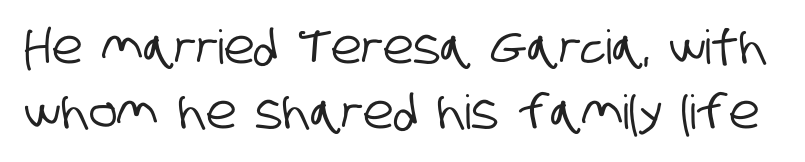
{"serif": "no", "width": "condensed", "stroke_contrast": "low", "x_height": "large", "monospaced": "no", "underline": "no", "line_spacing": "normal", "line_spacing_ratio": 1.39, "letter_spacing": "normal", "letter_spacing_em": 0.0, "glyph_px": 47}
